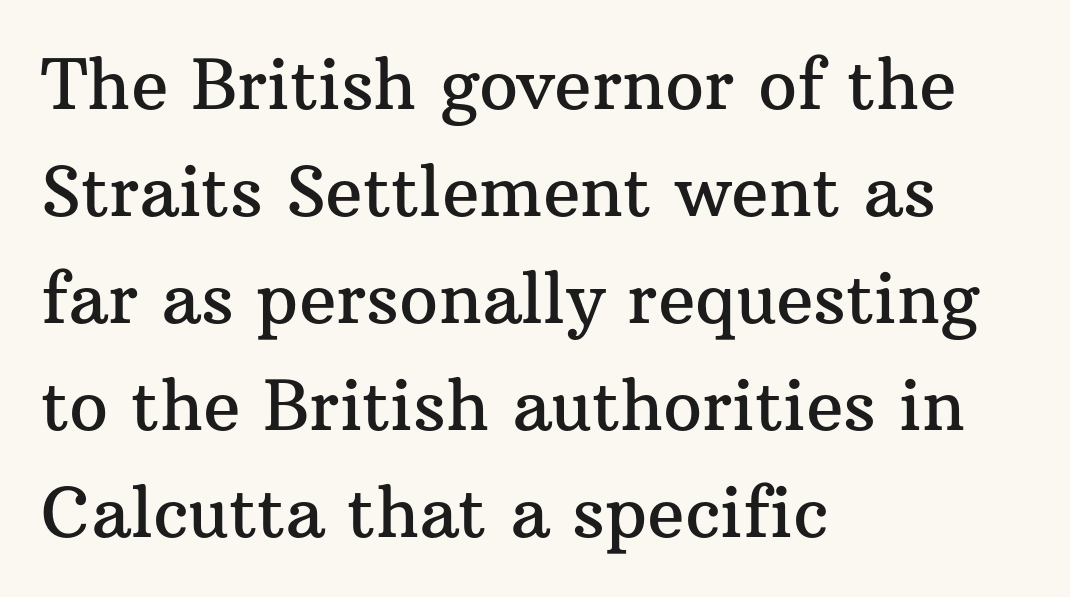
The image shows 69 px serif type, upright; set left-aligned, normal line spacing (1.55x), normal letter spacing, not underlined; medium stroke contrast and a medium x-height.
